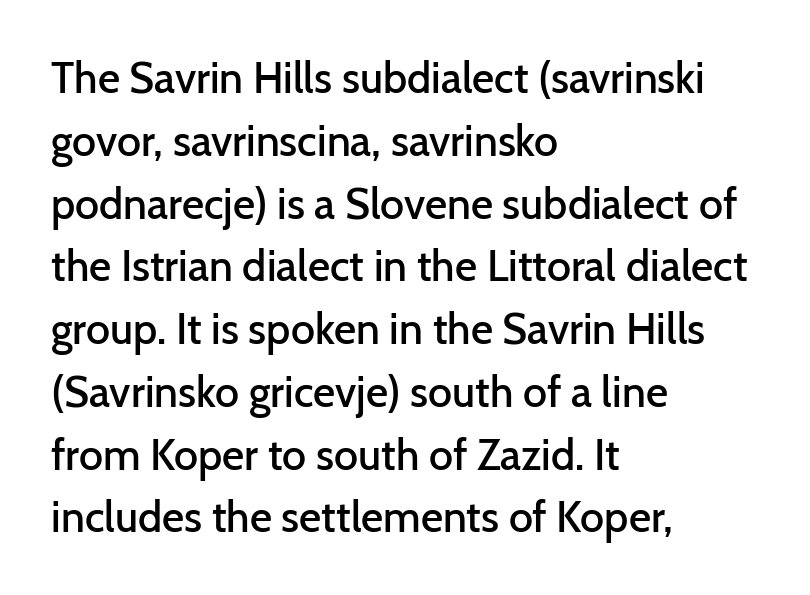
The image shows 43 px semibold sans-serif type, upright; set left-aligned, normal line spacing (1.46x), normal letter spacing, not underlined; low stroke contrast and a medium x-height.
